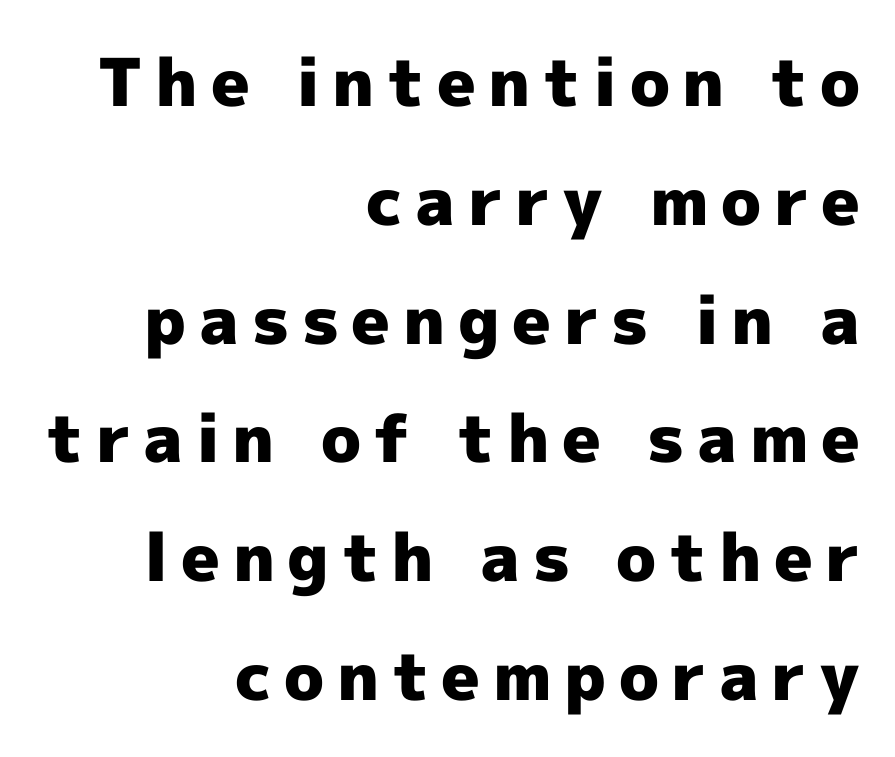
Q: Is the text bold? A: Yes.
Q: Is the text italic (slanted)? A: No, it is upright.
Q: Is the typeface a serif or a sans-serif typeface? A: Sans-serif.
Q: Is the text underlined? A: No.
Q: How is the paragraph aligned? A: Right-aligned.
Q: Width (condensed, normal, or wide)? A: Normal.
Q: x-height? A: Medium.
Q: Monospaced? A: No.
